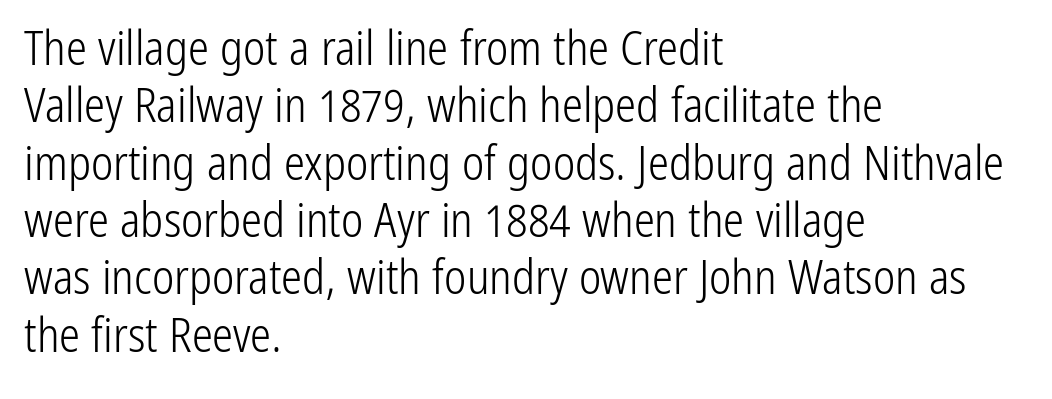
{"serif": "no", "italic": "no", "bold": "no", "weight": "light", "width": "condensed", "stroke_contrast": "low", "x_height": "medium", "monospaced": "no", "underline": "no", "align": "left", "line_spacing_ratio": 1.22, "letter_spacing": "normal", "letter_spacing_em": 0.0, "glyph_px": 47}
